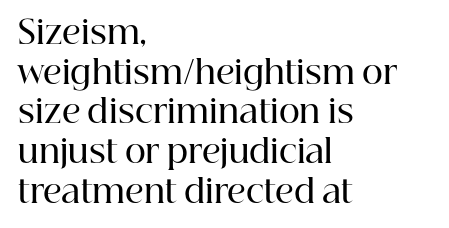
{"serif": "yes", "italic": "no", "bold": "semi", "weight": "semibold", "width": "normal", "stroke_contrast": "high", "x_height": "medium", "monospaced": "no", "underline": "no", "align": "left", "line_spacing_ratio": 1.24, "letter_spacing": "normal", "letter_spacing_em": 0.0, "glyph_px": 32}
